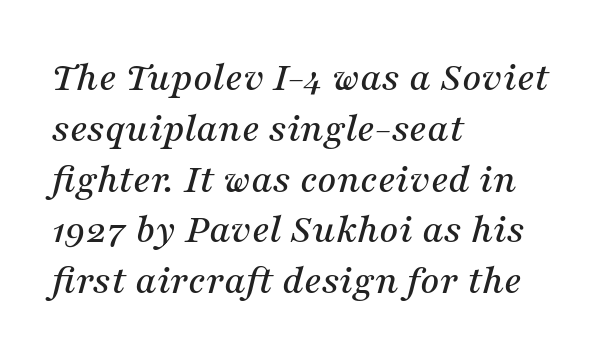
Observe the ordinary spacing: letters are neighbours, not strangers. The rendering shows small feet on the letterforms — a serif design. The words here are not underlined. Is the block centered? No — it sits flush against the left margin. A typesetter would mark this as italic. Spacing verdict: proportional, widths tailored to each character.
